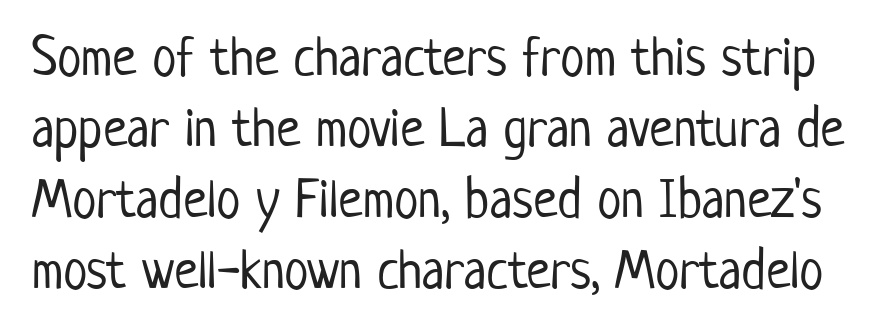
The image shows 55 px light, condensed sans-serif type, upright; set normal line spacing (1.29x), normal letter spacing, not underlined; low stroke contrast and a medium x-height.
